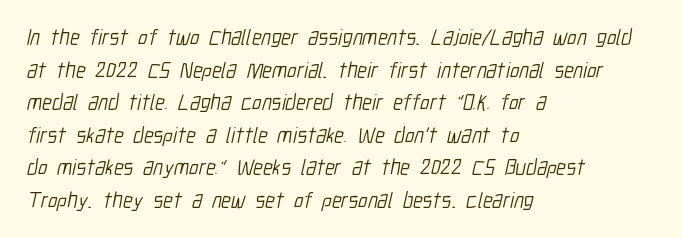
You could call the tracking neutral — neither tight nor loose. Counters stay open thanks to moderate or lighter strokes. Compared with typical paragraphs, the rows here are spaced about the same. Plain, unruled lines of type.
